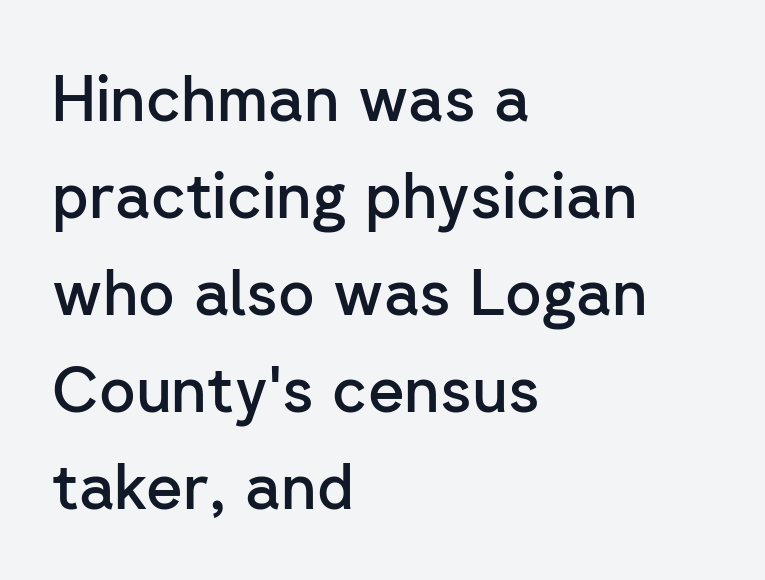
The image shows 63 px semibold sans-serif type, upright; set left-aligned, normal line spacing (1.54x), normal letter spacing, not underlined; low stroke contrast and a medium x-height.
